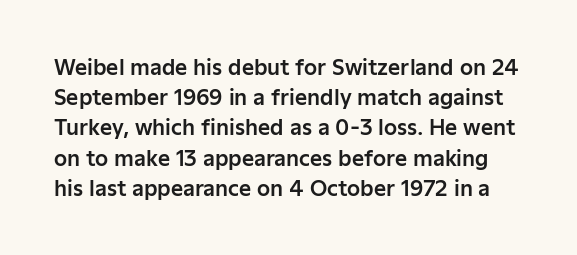
Q: Is the text italic (slanted)? A: No, it is upright.
Q: Is the text underlined? A: No.
Q: Is the spacing between letters normal or unusually wide? A: Normal.
Q: Is the spacing between lines tight, normal or loose? A: Normal.
